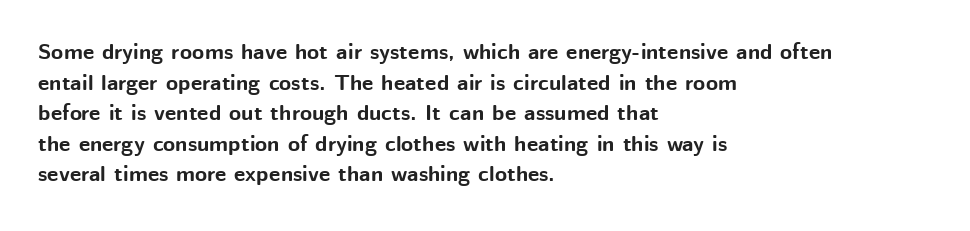
Q: Is the text bold? A: Yes.
Q: Is the text italic (slanted)? A: No, it is upright.
Q: Is the text underlined? A: No.
Q: How is the paragraph aligned? A: Left-aligned.
Q: Is the spacing between letters normal or unusually wide? A: Normal.
Q: Is the spacing between lines tight, normal or loose? A: Normal.
